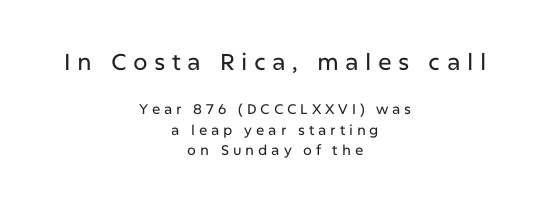
Q: Is the text italic (slanted)? A: No, it is upright.
Q: Is the text underlined? A: No.
Q: How is the paragraph aligned? A: Centered.
Q: Is the spacing between letters normal or unusually wide? A: Unusually wide.
Q: Is the spacing between lines tight, normal or loose? A: Normal.
Q: Which block of text is set in a larger size, the first (top) or the second (bottom)? A: The first (top) one.
